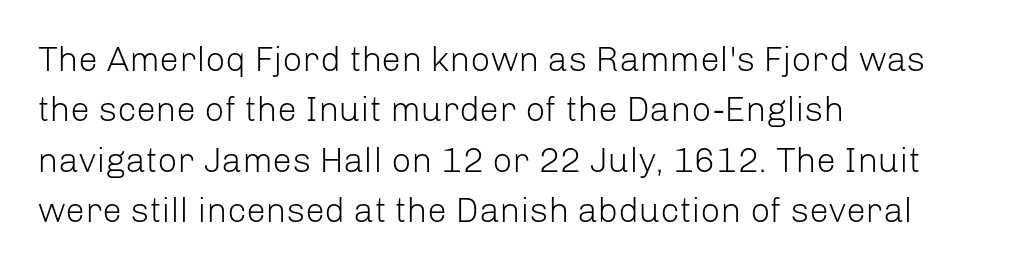
{"serif": "no", "italic": "no", "bold": "no", "weight": "light", "width": "normal", "stroke_contrast": "low", "x_height": "medium", "monospaced": "no", "underline": "no", "align": "left", "line_spacing": "normal", "line_spacing_ratio": 1.44, "letter_spacing": "normal", "letter_spacing_em": 0.0, "glyph_px": 35}
